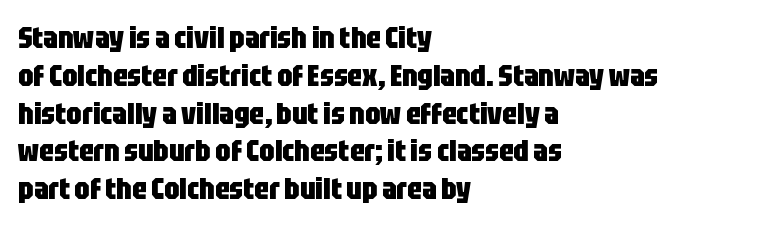
{"serif": "no", "italic": "no", "bold": "yes", "weight": "heavy", "width": "condensed", "stroke_contrast": "low", "x_height": "large", "monospaced": "no", "underline": "no", "align": "left", "line_spacing": "normal", "line_spacing_ratio": 1.26, "letter_spacing": "normal", "letter_spacing_em": 0.0, "glyph_px": 30}
